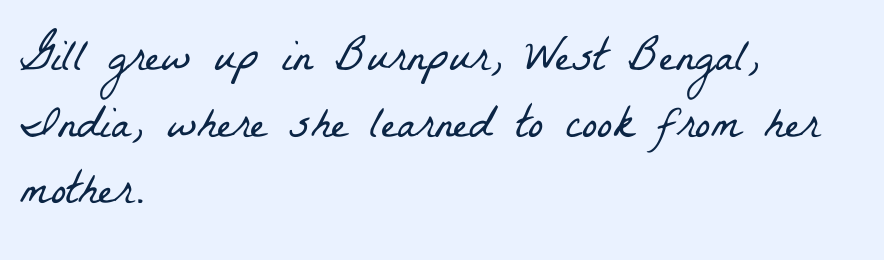
Q: Is the text bold? A: No.
Q: Is the typeface a serif or a sans-serif typeface? A: Serif.
Q: Is the text underlined? A: No.
Q: How is the paragraph aligned? A: Left-aligned.
Q: Is the spacing between letters normal or unusually wide? A: Normal.
Q: Is the spacing between lines tight, normal or loose? A: Normal.
Q: Width (condensed, normal, or wide)? A: Condensed.
Q: Stroke contrast? A: Low.
Q: x-height? A: Medium.
Q: Monospaced? A: No.
